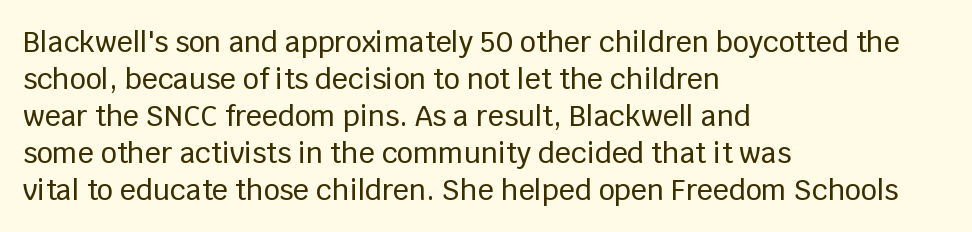
Evenly set lines give the paragraph a standard silhouette. Leftover space on each line is placed entirely after the last word. This sample has the flowing, uneven cadence of proportional lettering. Note: no serifs on the glyphs. The area under the type is left untouched.
